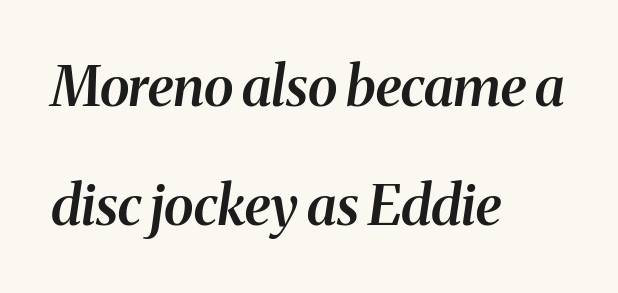
Short note: letters normally spaced. Would a proofreader flag this as italicized? Yes. Is there much room between lines? Yes — plenty of vertical air separates them. The space directly below the letters is spotless. Observe the serifs anchoring each vertical stroke in this sample.
